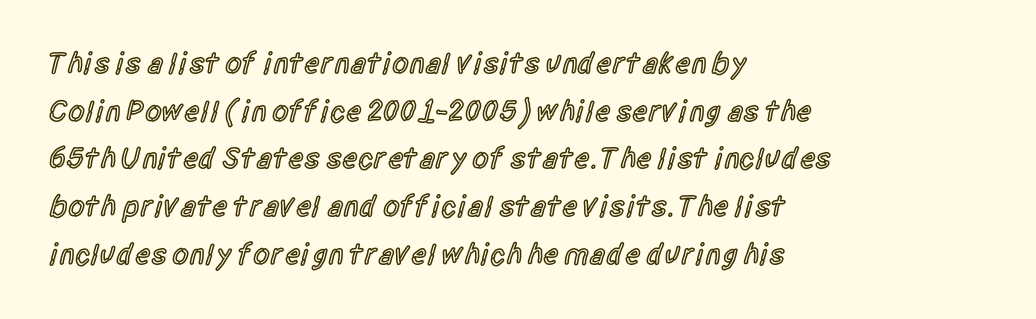
You could not count columns in this text — the font is proportionally spaced. Examine the stroke ends and you'll find no serifs. Honestly, the letter spacing is just normal — you wouldn't notice it. Typographic density is moderately raised because the face is semibold.
